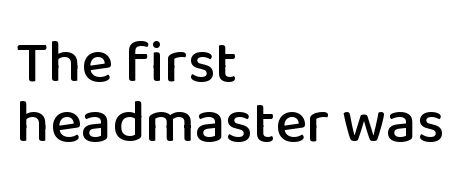
{"serif": "no", "italic": "no", "width": "normal", "stroke_contrast": "low", "x_height": "medium", "monospaced": "no", "underline": "no", "align": "left", "line_spacing": "tight", "line_spacing_ratio": 1.0, "letter_spacing": "normal", "letter_spacing_em": 0.0, "glyph_px": 60}
